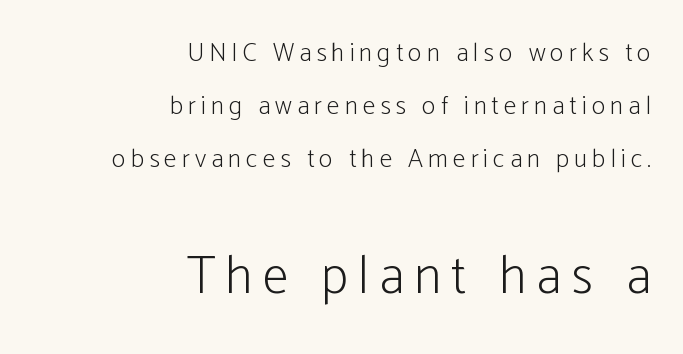
Q: Is the text bold? A: No.
Q: Is the text italic (slanted)? A: No, it is upright.
Q: Is the typeface a serif or a sans-serif typeface? A: Sans-serif.
Q: Is the text underlined? A: No.
Q: How is the paragraph aligned? A: Right-aligned.
Q: Is the spacing between lines tight, normal or loose? A: Loose.
Q: Which block of text is set in a larger size, the first (top) or the second (bottom)? A: The second (bottom) one.
Q: Width (condensed, normal, or wide)? A: Condensed.
Q: Stroke contrast? A: Low.
Q: x-height? A: Medium.
Q: Monospaced? A: No.
